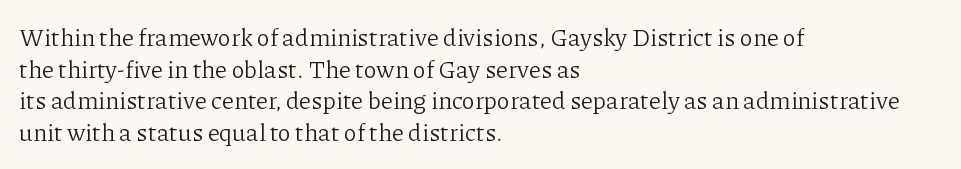
Leftover space on each line is placed entirely after the last word. The typesetting does not lean heavy: it is not bold. Honestly, the letter spacing is just normal — you wouldn't notice it. Underline: absent. If you drew a line through each stem, it would be perfectly vertical.
